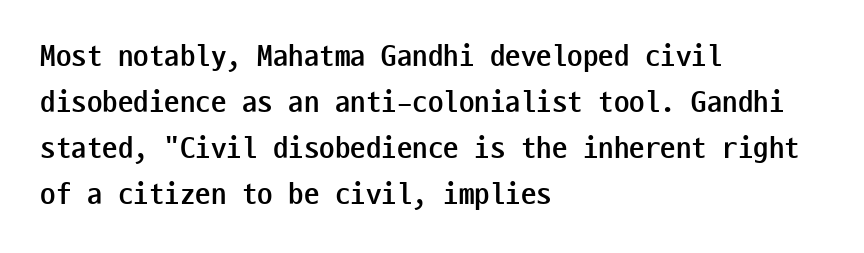
This sample uses plain, unmodified letter spacing. Baseline-to-baseline distance is the conventional proportion of letter height. The ragged edge is on the right, which tells us the setting is flush left. The text was rendered using a sans face with plain stroke endings. The strokes are fattened all the way to bold. Posture: straight, roman, zero tilt.
